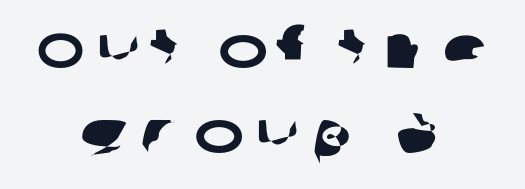
Q: Is the typeface a serif or a sans-serif typeface? A: Sans-serif.
Q: Is the text underlined? A: No.
Q: How is the paragraph aligned? A: Centered.
Q: Is the spacing between lines tight, normal or loose? A: Normal.
Q: Width (condensed, normal, or wide)? A: Wide.
Q: Stroke contrast? A: Low.
Q: x-height? A: Large.
Q: Monospaced? A: No.
